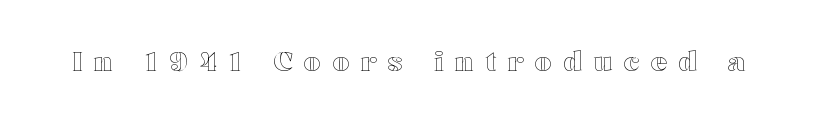
Is the letter spacing exaggerated? Yes — the characters are pushed far apart. Underlining? Definitely not there. Italic: no, the glyphs are upright roman.
